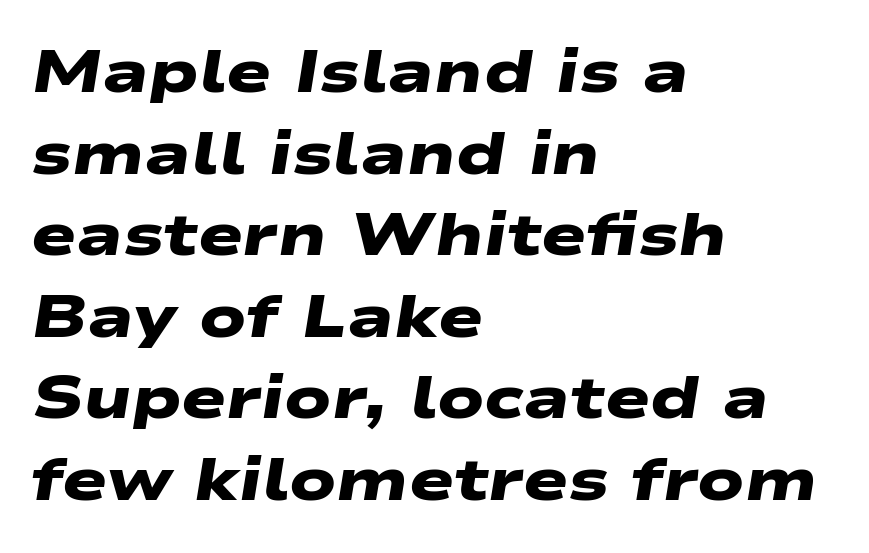
Spacing verdict: proportional, widths tailored to each character. Each row of text sits above clean, open space. On the weight axis this lands at bold, roughly 700. Reading down the block, your eye returns to a fixed left position each line.
